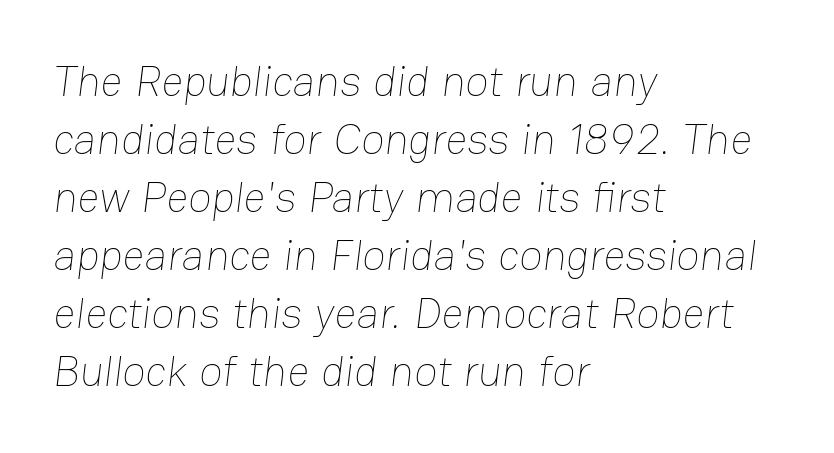
Q: Is the text bold? A: No.
Q: Is the text underlined? A: No.
Q: How is the paragraph aligned? A: Left-aligned.
Q: Is the spacing between letters normal or unusually wide? A: Normal.
Q: Is the spacing between lines tight, normal or loose? A: Normal.
Q: Width (condensed, normal, or wide)? A: Normal.
Q: Stroke contrast? A: Low.
Q: x-height? A: Medium.
Q: Monospaced? A: No.
